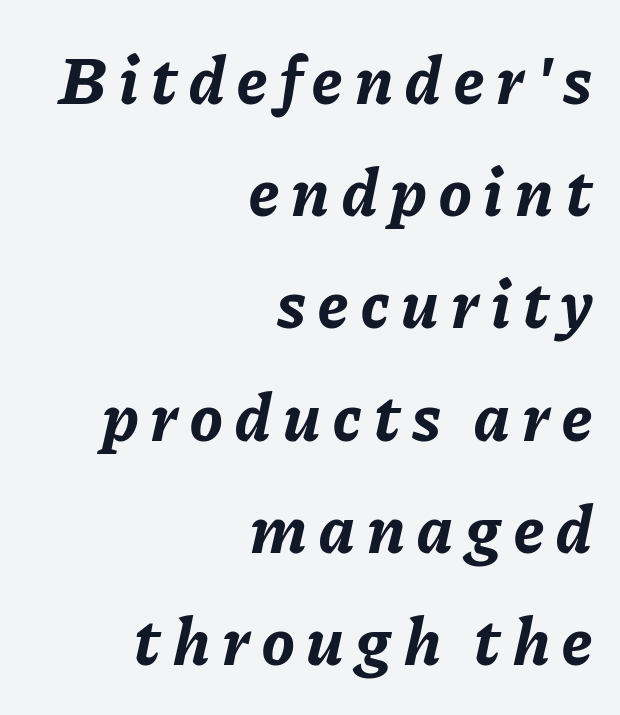
Q: Is the text bold? A: Yes.
Q: Is the text italic (slanted)? A: Yes, it leans right by about 11 degrees.
Q: Is the text underlined? A: No.
Q: How is the paragraph aligned? A: Right-aligned.
Q: Is the spacing between lines tight, normal or loose? A: Normal.
Q: Width (condensed, normal, or wide)? A: Normal.
Q: Stroke contrast? A: Low.
Q: x-height? A: Medium.
Q: Monospaced? A: No.
